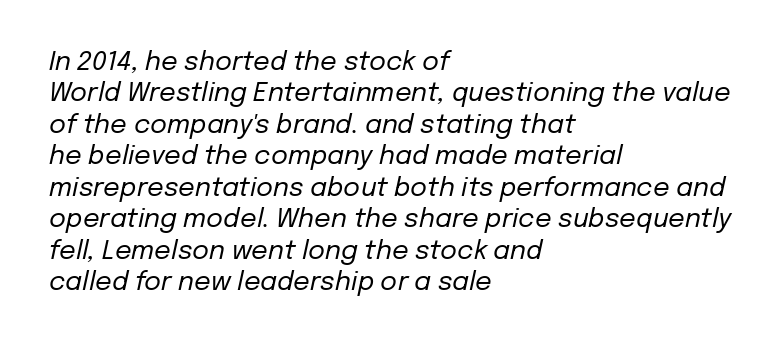
Stroke thickness stays within the range of a standard reading face or lighter. A clean baseline with only descenders dipping below it. The passage is arranged the way most books set body copy — flush left. Posture: slanted. The letterforms sit shoulder to shoulder at normal distance.
